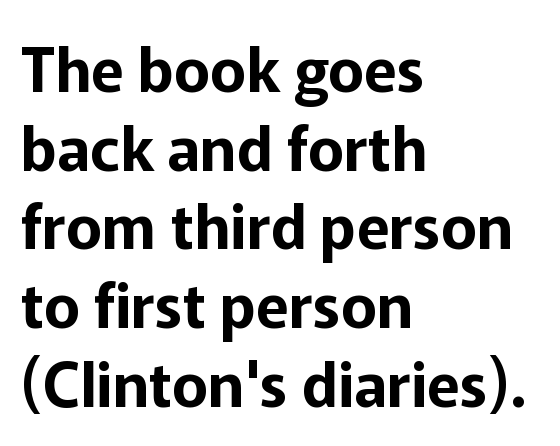
Letter spacing: default. Baseline-to-baseline distance is the conventional proportion of letter height. The lines in this sample share a left origin and differ only in where they stop. Is this a fixed-width face? No — the glyphs have proportional, varying widths. Typographically, this falls in the sans-serif category.
